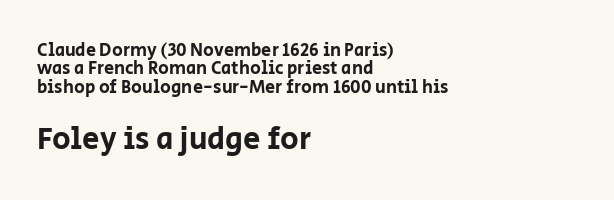
The image shows 31 px sans-serif type, upright; set left-aligned, tight line spacing (1.02x), normal letter spacing, not underlined; the second (bottom) block is 1.72x larger; low stroke contrast and a large x-height.
